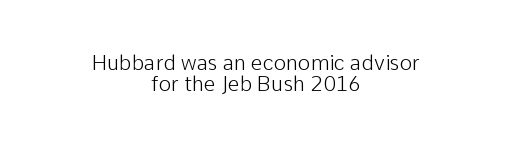
Q: Is the text bold? A: No.
Q: Is the text italic (slanted)? A: No, it is upright.
Q: Is the text underlined? A: No.
Q: How is the paragraph aligned? A: Centered.
Q: Is the spacing between letters normal or unusually wide? A: Normal.
Q: Is the spacing between lines tight, normal or loose? A: Tight.
